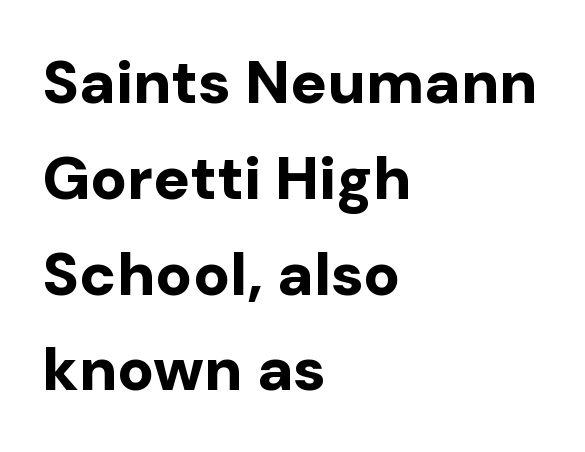
Q: Is the text bold? A: Yes.
Q: Is the text italic (slanted)? A: No, it is upright.
Q: Is the typeface a serif or a sans-serif typeface? A: Sans-serif.
Q: Is the text underlined? A: No.
Q: How is the paragraph aligned? A: Left-aligned.
Q: Is the spacing between letters normal or unusually wide? A: Normal.
Q: Is the spacing between lines tight, normal or loose? A: Normal.
Q: Width (condensed, normal, or wide)? A: Normal.
Q: Stroke contrast? A: Low.
Q: x-height? A: Medium.
Q: Monospaced? A: No.
